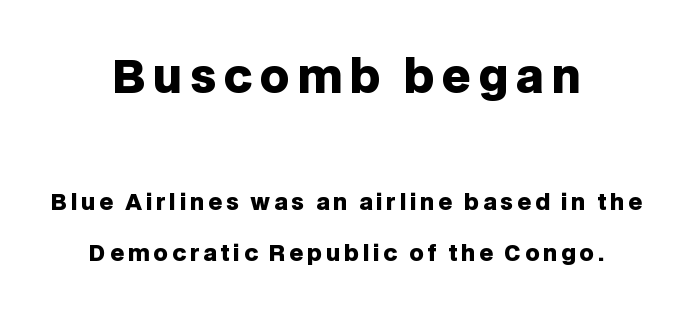
Q: Is the text bold? A: Yes.
Q: Is the text italic (slanted)? A: No, it is upright.
Q: Is the typeface a serif or a sans-serif typeface? A: Sans-serif.
Q: Is the text underlined? A: No.
Q: How is the paragraph aligned? A: Centered.
Q: Is the spacing between lines tight, normal or loose? A: Loose.
Q: Which block of text is set in a larger size, the first (top) or the second (bottom)? A: The first (top) one.
Q: Width (condensed, normal, or wide)? A: Normal.
Q: Stroke contrast? A: Low.
Q: x-height? A: Large.
Q: Monospaced? A: No.
